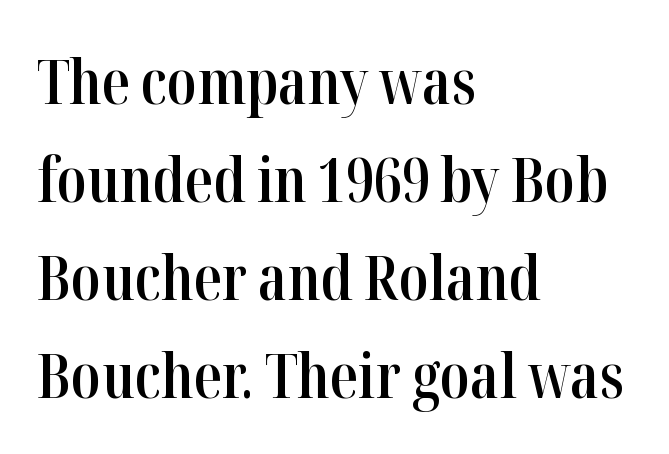
The image shows 62 px semibold, condensed serif type, upright; set left-aligned, normal line spacing (1.58x), normal letter spacing, not underlined; high stroke contrast and a medium x-height.
